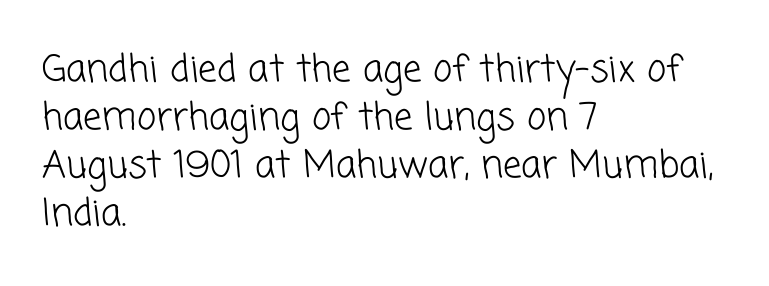
{"serif": "no", "bold": "no", "weight": "light", "width": "normal", "stroke_contrast": "low", "x_height": "medium", "monospaced": "no", "underline": "no", "align": "left", "line_spacing": "normal", "line_spacing_ratio": 1.3, "letter_spacing": "normal", "letter_spacing_em": 0.0, "glyph_px": 37}
